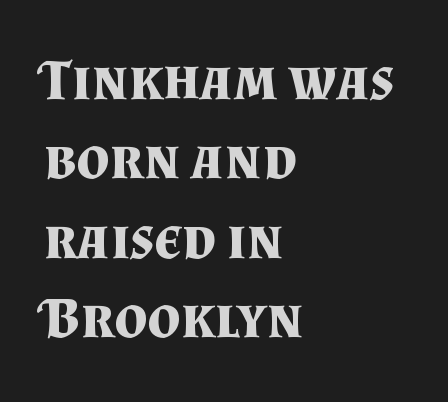
{"serif": "yes", "italic": "no", "bold": "yes", "weight": "bold", "width": "normal", "stroke_contrast": "medium", "x_height": "small", "monospaced": "no", "underline": "no", "align": "left", "line_spacing": "normal", "line_spacing_ratio": 1.37, "letter_spacing": "normal", "letter_spacing_em": 0.0, "glyph_px": 58}
